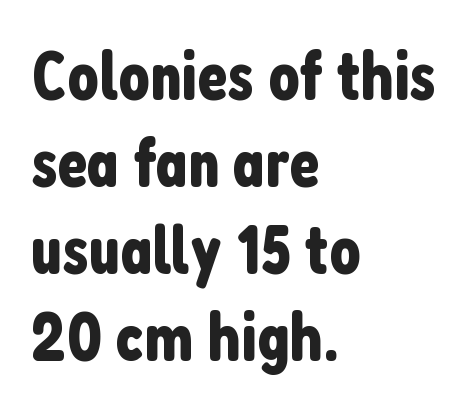
The image shows 69 px condensed sans-serif type, upright; set left-aligned, normal line spacing (1.26x), normal letter spacing, not underlined; low stroke contrast and a medium x-height.
